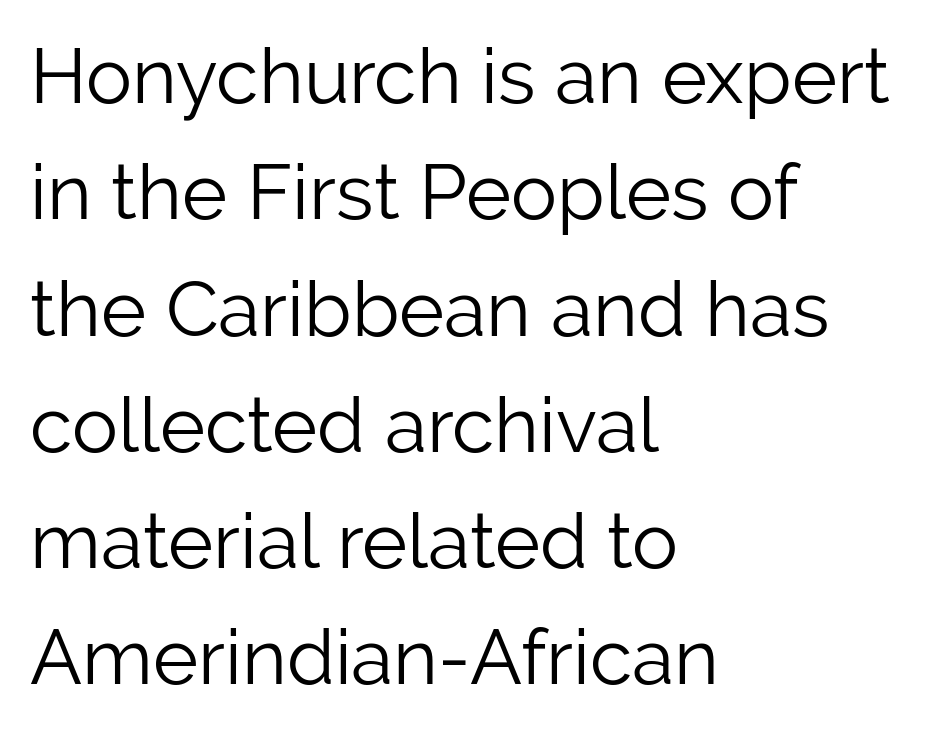
Q: Is the text bold? A: No.
Q: Is the text italic (slanted)? A: No, it is upright.
Q: Is the typeface a serif or a sans-serif typeface? A: Sans-serif.
Q: Is the text underlined? A: No.
Q: How is the paragraph aligned? A: Left-aligned.
Q: Is the spacing between letters normal or unusually wide? A: Normal.
Q: Is the spacing between lines tight, normal or loose? A: Normal.
Q: Width (condensed, normal, or wide)? A: Normal.
Q: Stroke contrast? A: Low.
Q: x-height? A: Medium.
Q: Monospaced? A: No.
